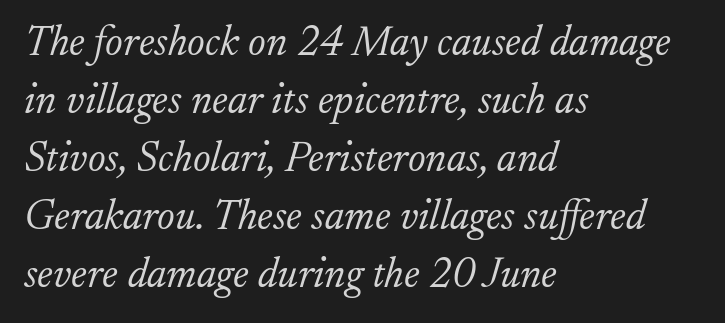
Q: Is the text bold? A: No.
Q: Is the text italic (slanted)? A: Yes, it leans right by about 17 degrees.
Q: Is the typeface a serif or a sans-serif typeface? A: Serif.
Q: Is the text underlined? A: No.
Q: How is the paragraph aligned? A: Left-aligned.
Q: Is the spacing between letters normal or unusually wide? A: Normal.
Q: Is the spacing between lines tight, normal or loose? A: Normal.
Q: Width (condensed, normal, or wide)? A: Normal.
Q: Stroke contrast? A: Low.
Q: x-height? A: Small.
Q: Monospaced? A: No.
